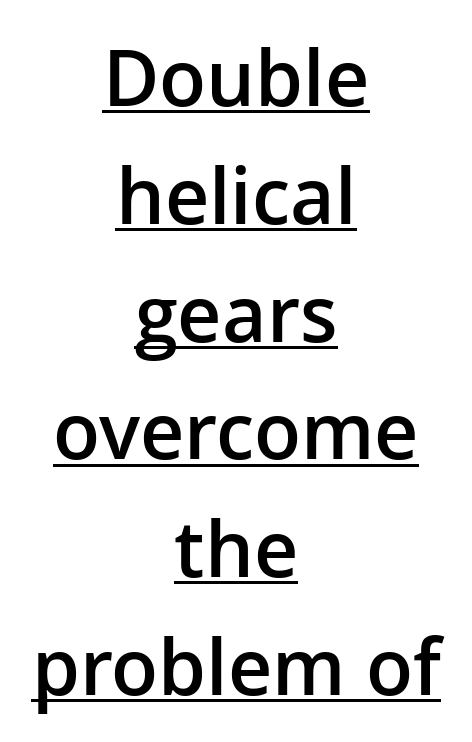
Q: Is the text bold? A: Semi-bold.
Q: Is the text italic (slanted)? A: No, it is upright.
Q: Is the typeface a serif or a sans-serif typeface? A: Sans-serif.
Q: Is the text underlined? A: Yes.
Q: How is the paragraph aligned? A: Centered.
Q: Is the spacing between letters normal or unusually wide? A: Normal.
Q: Is the spacing between lines tight, normal or loose? A: Normal.
Q: Width (condensed, normal, or wide)? A: Normal.
Q: Stroke contrast? A: Low.
Q: x-height? A: Medium.
Q: Monospaced? A: No.
